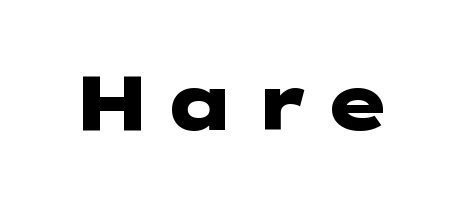
{"serif": "no", "italic": "no", "bold": "yes", "weight": "heavy", "width": "wide", "stroke_contrast": "low", "x_height": "medium", "underline": "no", "glyph_px": 77}
